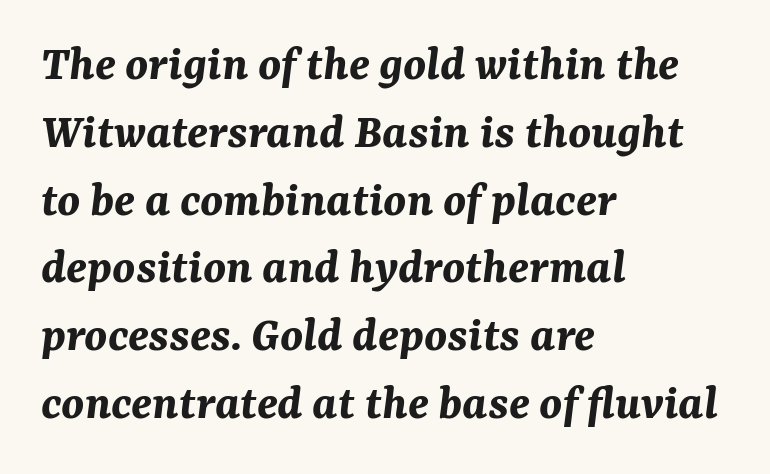
A dark, heavy texture on the line: the type is bold. Which margin do the lines hug? The left one — the right edge is uneven. In terms of letterspacing, this is plain default setting. Leading: standard.
